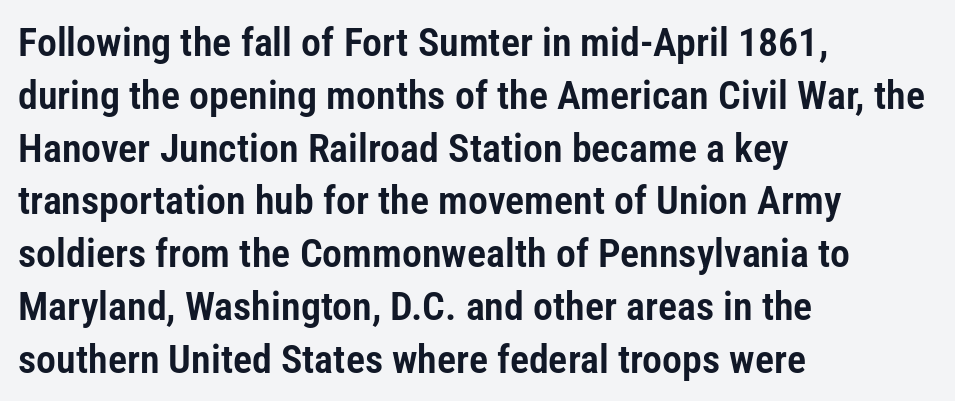
The image shows 40 px condensed sans-serif type, upright; set left-aligned, normal line spacing (1.32x), normal letter spacing, not underlined; low stroke contrast and a medium x-height.
